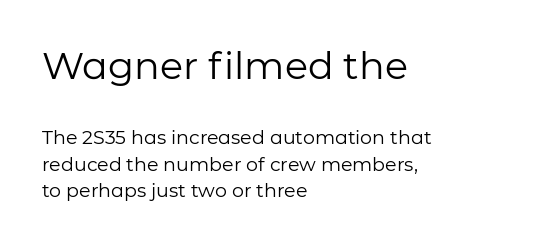
{"serif": "no", "italic": "no", "bold": "no", "weight": "regular", "width": "normal", "stroke_contrast": "low", "x_height": "medium", "monospaced": "no", "underline": "no", "align": "left", "line_spacing": "normal", "line_spacing_ratio": 1.39, "letter_spacing": "normal", "letter_spacing_em": 0.0, "larger_block": "first", "size_ratio": 2.0, "glyph_px": 38}
